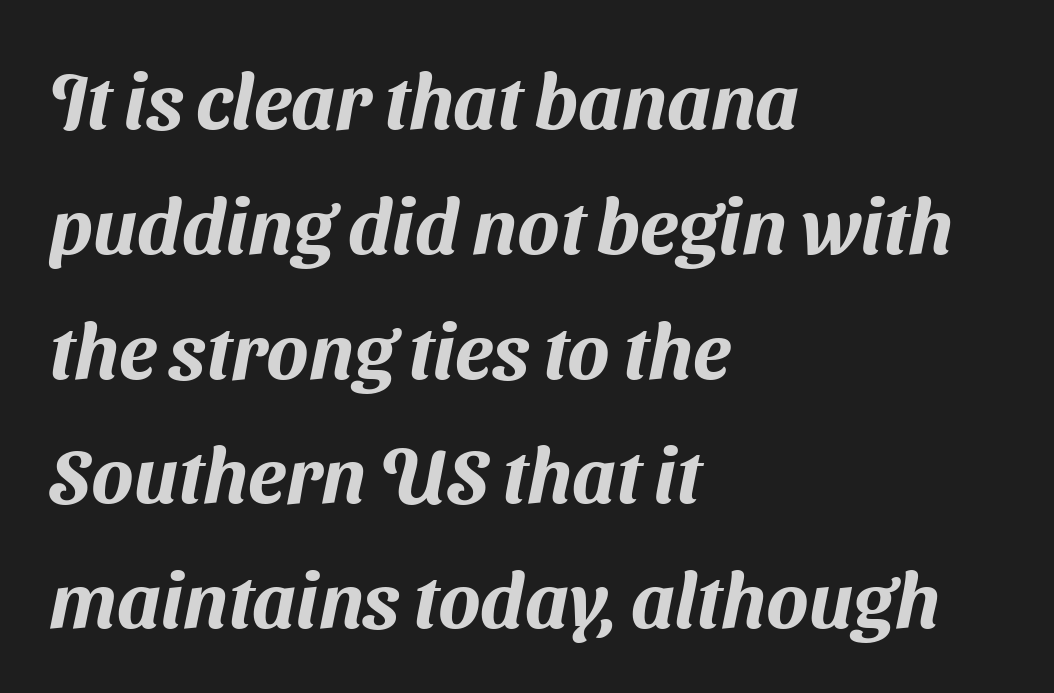
Q: Is the typeface a serif or a sans-serif typeface? A: Sans-serif.
Q: Is the text underlined? A: No.
Q: How is the paragraph aligned? A: Left-aligned.
Q: Is the spacing between letters normal or unusually wide? A: Normal.
Q: Is the spacing between lines tight, normal or loose? A: Normal.
Q: Width (condensed, normal, or wide)? A: Normal.
Q: Stroke contrast? A: Medium.
Q: x-height? A: Medium.
Q: Monospaced? A: No.
